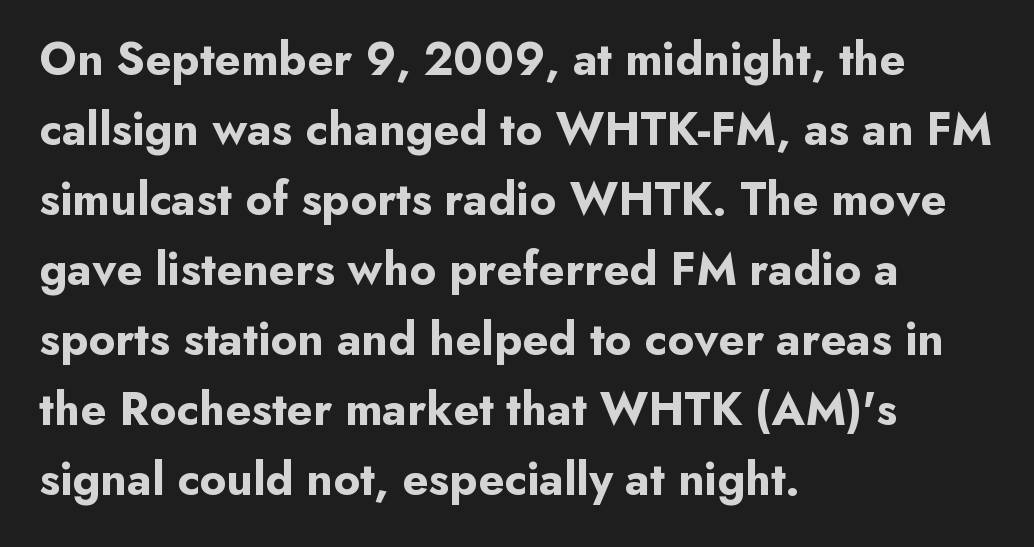
What stands out about the letter spacing? Nothing — it is the standard amount. These lines sit exactly where default settings would place them. These lines stack with their left ends in a neat column. No feet cap the strokes, marking this as sans-serif type. Posture: upright roman.
